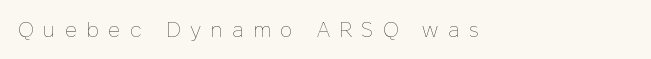
Q: Is the text bold? A: No.
Q: Is the text italic (slanted)? A: No, it is upright.
Q: Is the text underlined? A: No.
Q: How is the paragraph aligned? A: Left-aligned.
Q: Is the spacing between letters normal or unusually wide? A: Unusually wide.
